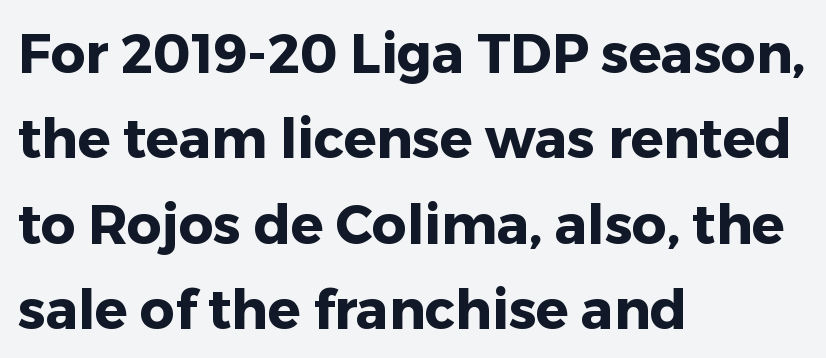
Underline: absent. Every character sits straight up, as roman type does. A dark, heavy texture on the line: the type is bold. These lines are rendered in a variable-pitch font. Leading matches the norm, producing a regular column. Unlike a traditional serif, this face leaves its strokes unadorned.
